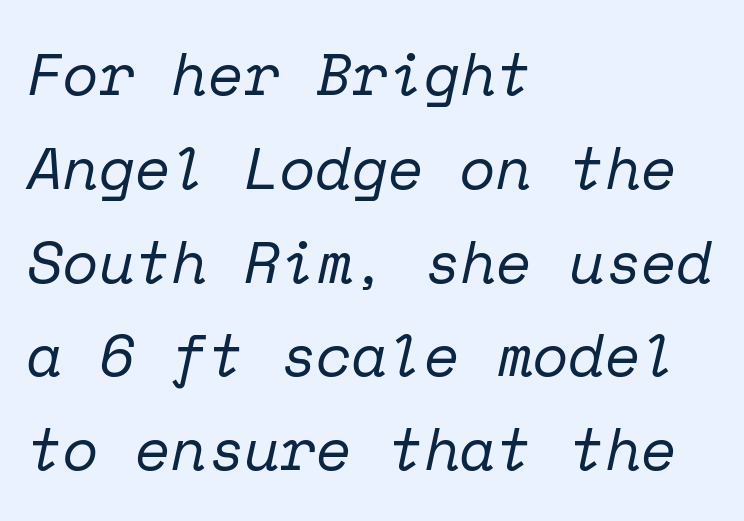
{"serif": "yes", "italic": "yes", "lean": "right", "slant_degrees": 12, "bold": "no", "weight": "regular", "width": "normal", "stroke_contrast": "low", "x_height": "medium", "monospaced": "yes", "underline": "no", "align": "left", "line_spacing": "normal", "line_spacing_ratio": 1.59, "letter_spacing": "normal", "letter_spacing_em": 0.0, "glyph_px": 59}
